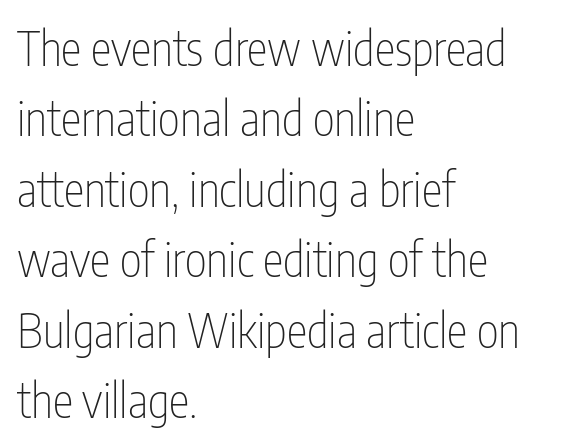
Q: Is the text bold? A: No.
Q: Is the text italic (slanted)? A: No, it is upright.
Q: Is the typeface a serif or a sans-serif typeface? A: Sans-serif.
Q: Is the text underlined? A: No.
Q: How is the paragraph aligned? A: Left-aligned.
Q: Is the spacing between letters normal or unusually wide? A: Normal.
Q: Is the spacing between lines tight, normal or loose? A: Normal.
Q: Width (condensed, normal, or wide)? A: Condensed.
Q: Stroke contrast? A: Low.
Q: x-height? A: Medium.
Q: Monospaced? A: No.
